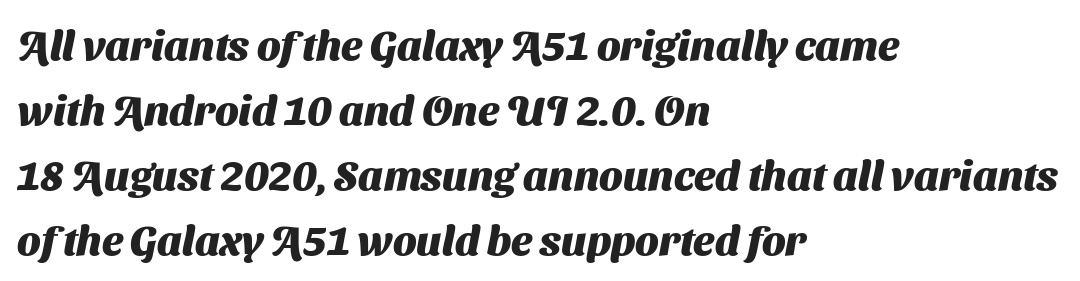
Q: Is the text bold? A: Yes.
Q: Is the typeface a serif or a sans-serif typeface? A: Sans-serif.
Q: Is the text underlined? A: No.
Q: How is the paragraph aligned? A: Left-aligned.
Q: Is the spacing between letters normal or unusually wide? A: Normal.
Q: Is the spacing between lines tight, normal or loose? A: Normal.
Q: Width (condensed, normal, or wide)? A: Normal.
Q: Stroke contrast? A: Medium.
Q: x-height? A: Medium.
Q: Monospaced? A: No.
